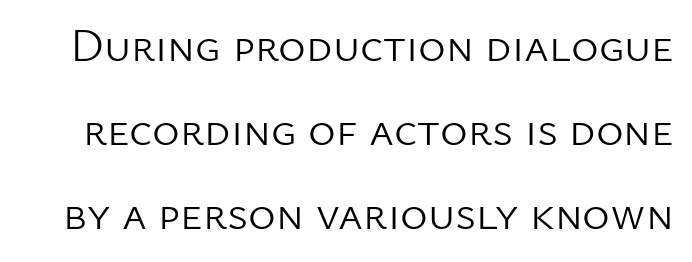
The image shows 47 px light sans-serif type, upright; set line spacing 1.79x, normal letter spacing, not underlined; low stroke contrast and a medium x-height.
